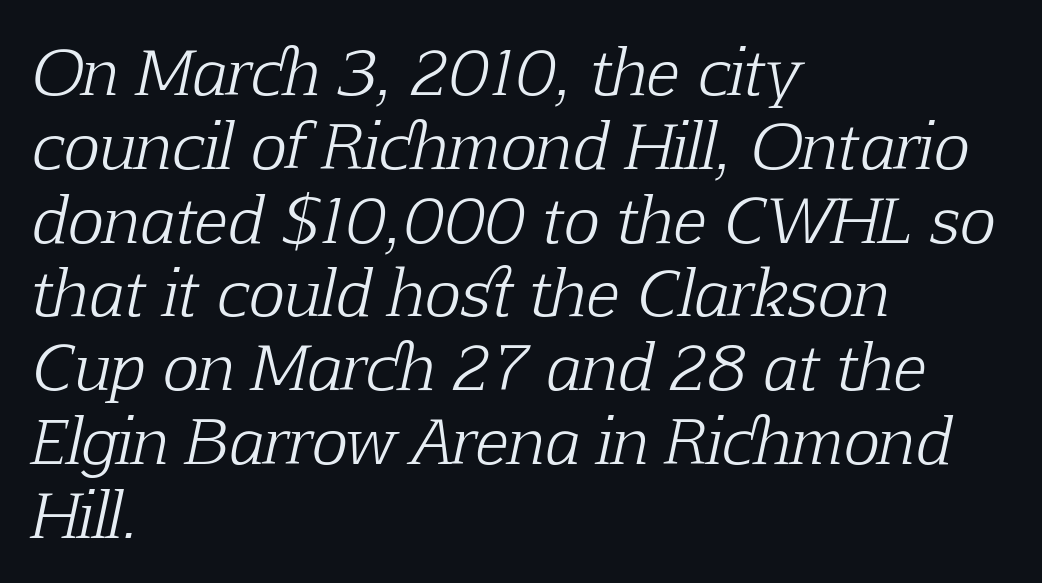
Q: Is the text bold? A: No.
Q: Is the text italic (slanted)? A: Yes, it leans right by about 12 degrees.
Q: Is the typeface a serif or a sans-serif typeface? A: Serif.
Q: Is the text underlined? A: No.
Q: How is the paragraph aligned? A: Left-aligned.
Q: Is the spacing between letters normal or unusually wide? A: Normal.
Q: Width (condensed, normal, or wide)? A: Normal.
Q: Stroke contrast? A: Low.
Q: x-height? A: Medium.
Q: Monospaced? A: No.
